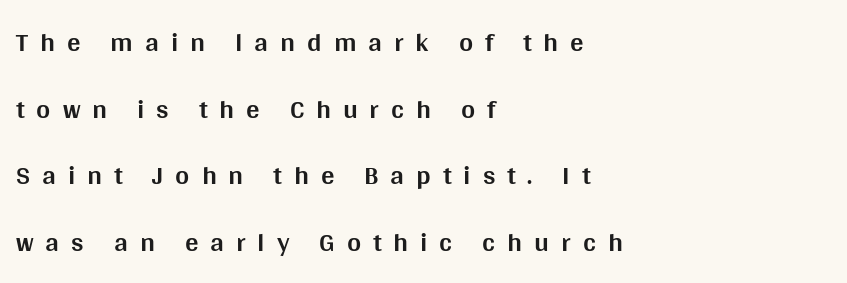
The image shows 27 px bold type, upright; set left-aligned, loose line spacing (2.47x), unusually wide letter spacing (+0.44 em), not underlined.
